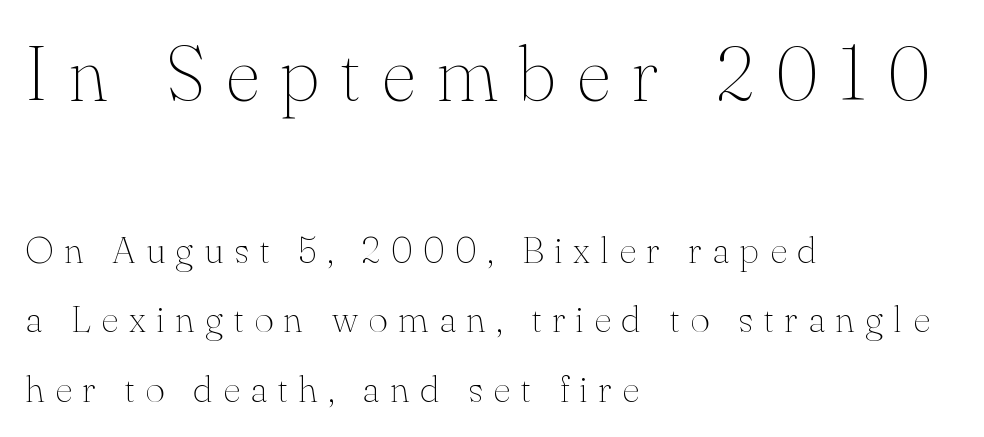
The image shows 76 px thin serif type, upright; set left-aligned, line spacing 1.83x, unusually wide letter spacing (+0.27 em), not underlined; the first (top) block is 2.0x larger; medium stroke contrast and a small x-height.
